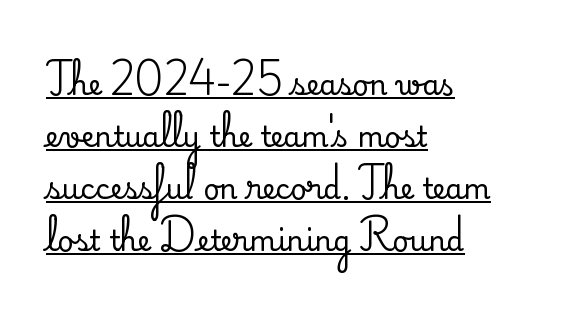
Q: Is the text italic (slanted)? A: No, it is upright.
Q: Is the typeface a serif or a sans-serif typeface? A: Serif.
Q: Is the text underlined? A: Yes.
Q: How is the paragraph aligned? A: Left-aligned.
Q: Is the spacing between letters normal or unusually wide? A: Normal.
Q: Width (condensed, normal, or wide)? A: Normal.
Q: Stroke contrast? A: Medium.
Q: x-height? A: Small.
Q: Monospaced? A: No.
